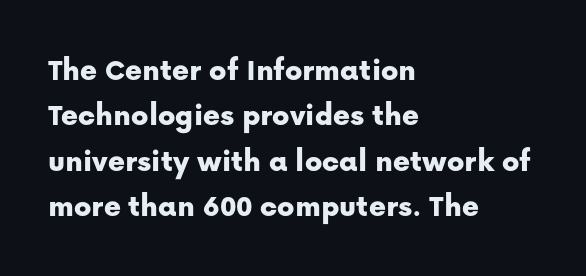
Q: Is the text italic (slanted)? A: No, it is upright.
Q: Is the typeface a serif or a sans-serif typeface? A: Sans-serif.
Q: Is the text underlined? A: No.
Q: How is the paragraph aligned? A: Left-aligned.
Q: Is the spacing between letters normal or unusually wide? A: Normal.
Q: Is the spacing between lines tight, normal or loose? A: Normal.
Q: Width (condensed, normal, or wide)? A: Normal.
Q: Stroke contrast? A: Low.
Q: x-height? A: Medium.
Q: Monospaced? A: No.
